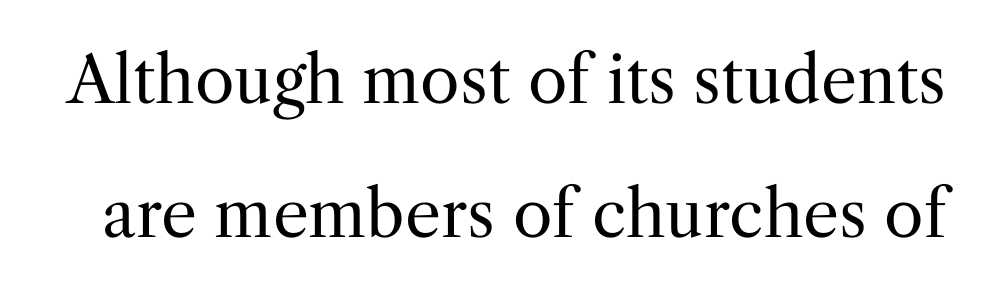
The image shows 64 px regular-weight serif type, upright; set loose line spacing (2.09x), normal letter spacing, not underlined; medium stroke contrast and a medium x-height.
